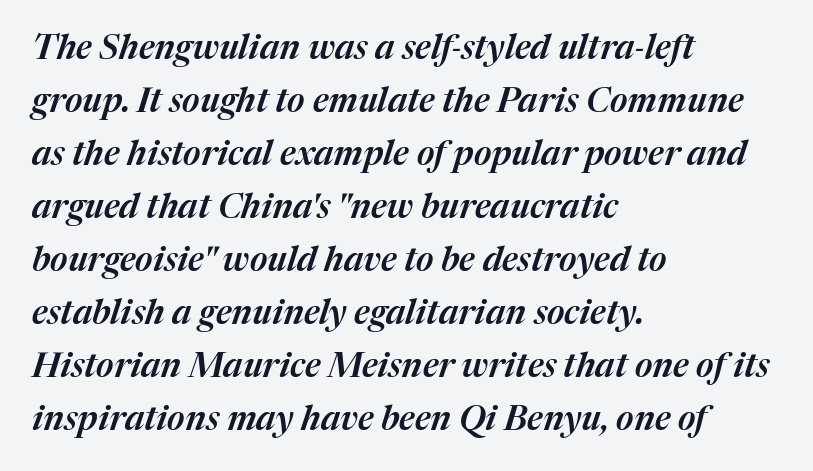
{"italic": "yes", "lean": "right", "slant_degrees": 17, "width": "normal", "stroke_contrast": "medium", "x_height": "medium", "monospaced": "no", "underline": "no", "align": "left", "line_spacing": "normal", "line_spacing_ratio": 1.56, "letter_spacing": "normal", "letter_spacing_em": 0.0, "glyph_px": 34}
